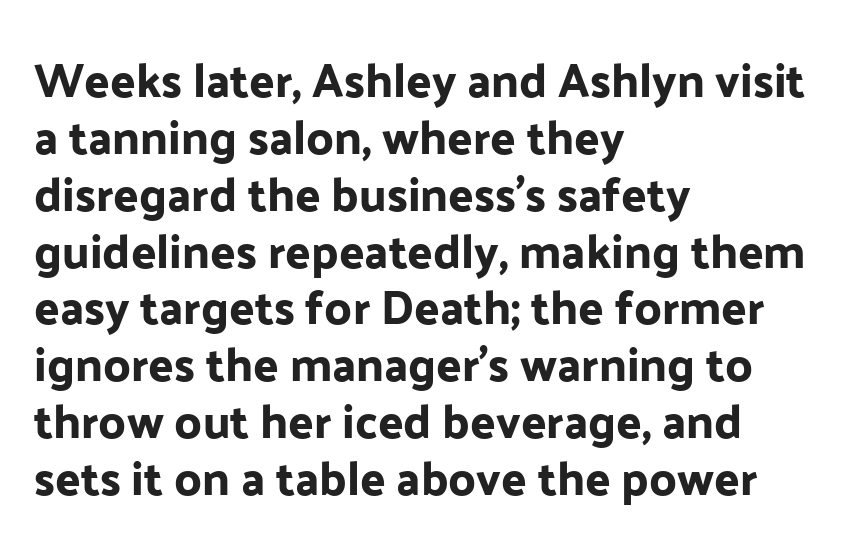
The image shows 47 px sans-serif type, upright; set left-aligned, line spacing 1.21x, normal letter spacing, not underlined; low stroke contrast and a medium x-height.
